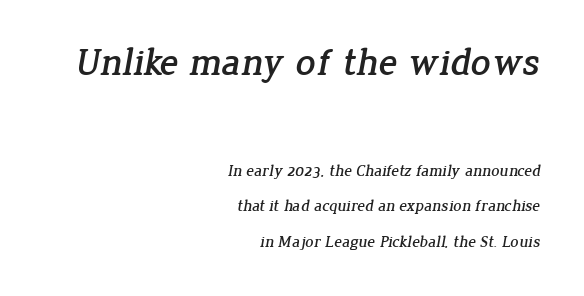
{"serif": "yes", "width": "normal", "stroke_contrast": "low", "x_height": "medium", "monospaced": "no", "underline": "no", "align": "right", "line_spacing": "loose", "line_spacing_ratio": 2.24, "letter_spacing": "normal", "letter_spacing_em": 0.0, "larger_block": "first", "size_ratio": 2.44, "glyph_px": 39}
